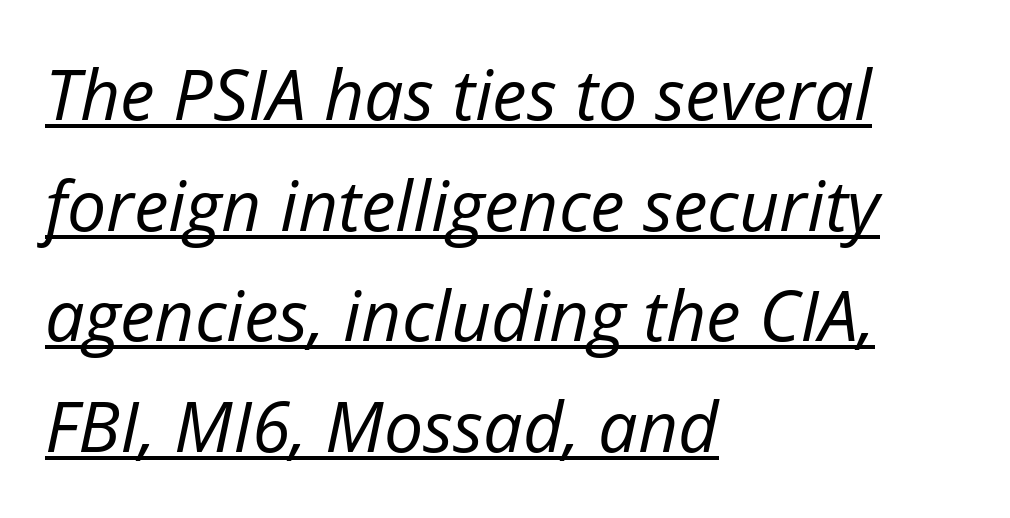
{"italic": "yes", "lean": "right", "slant_degrees": 12, "bold": "no", "weight": "regular", "width": "normal", "stroke_contrast": "low", "x_height": "medium", "monospaced": "no", "underline": "yes", "align": "left", "line_spacing": "normal", "line_spacing_ratio": 1.58, "letter_spacing": "normal", "letter_spacing_em": 0.0, "glyph_px": 70}
